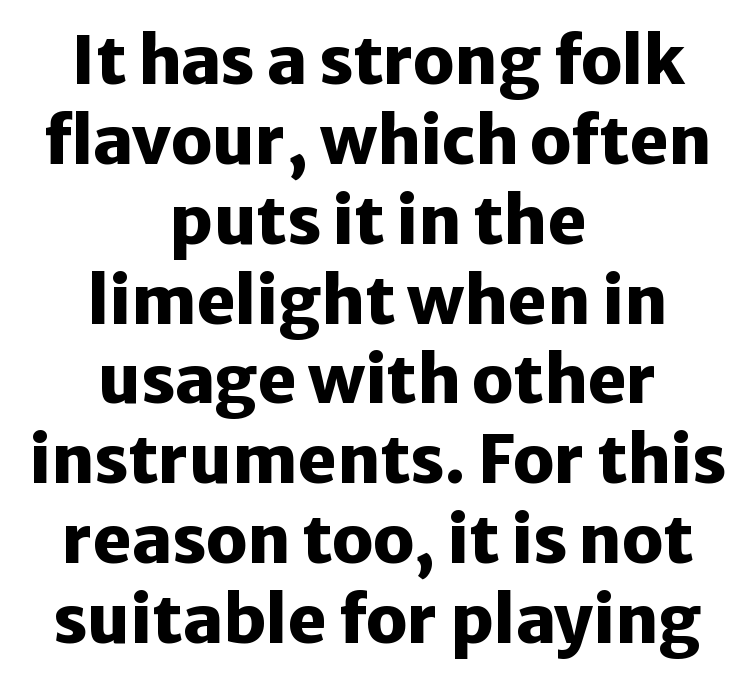
Q: Is the text bold? A: Yes.
Q: Is the text italic (slanted)? A: No, it is upright.
Q: Is the typeface a serif or a sans-serif typeface? A: Sans-serif.
Q: Is the text underlined? A: No.
Q: How is the paragraph aligned? A: Centered.
Q: Is the spacing between letters normal or unusually wide? A: Normal.
Q: Width (condensed, normal, or wide)? A: Normal.
Q: Stroke contrast? A: Low.
Q: x-height? A: Medium.
Q: Monospaced? A: No.
